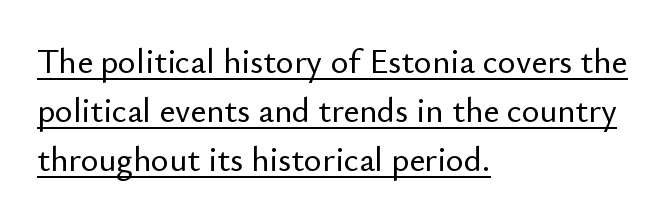
{"serif": "no", "italic": "no", "width": "normal", "stroke_contrast": "low", "x_height": "small", "monospaced": "no", "underline": "yes", "align": "left", "line_spacing": "normal", "line_spacing_ratio": 1.44, "letter_spacing": "normal", "letter_spacing_em": 0.0, "glyph_px": 34}
